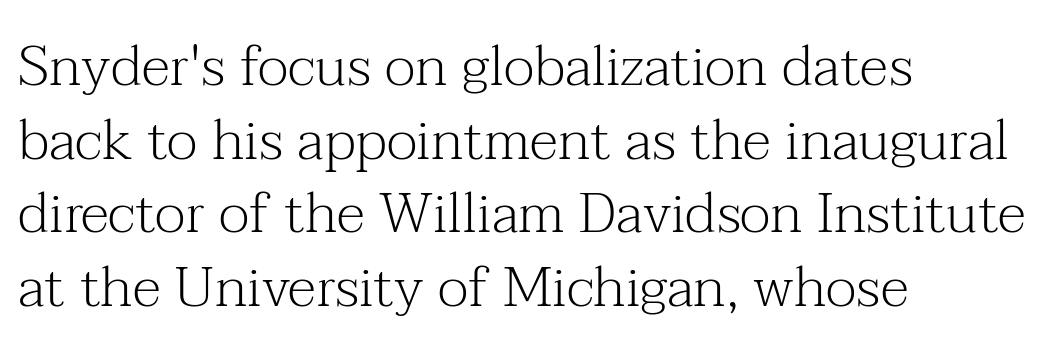
The image shows 57 px light serif type, upright; set left-aligned, normal line spacing (1.29x), normal letter spacing, not underlined; medium stroke contrast and a medium x-height.
